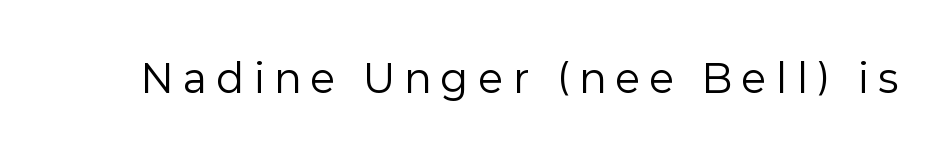
The image shows 39 px regular-weight sans-serif type, upright; set unusually wide letter spacing (+0.26 em), not underlined; low stroke contrast and a medium x-height.
